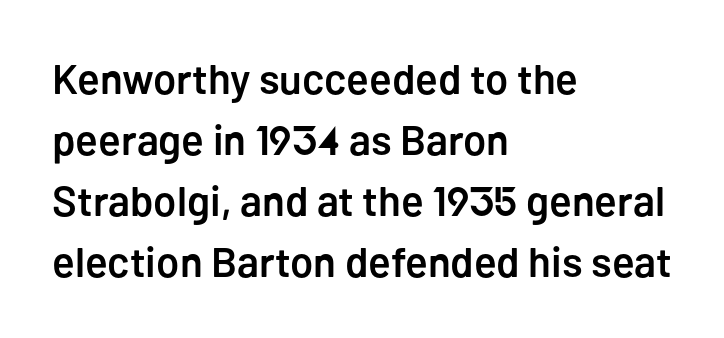
The axis of the letterforms is exactly vertical. This rendering uses left alignment, leaving the right contour irregular. Each letter keeps its own natural width here, so spacing adapts to shape. Underline: absent. Note: no serifs on the glyphs. Slightly chunky letters — semibold, I'd say, not full bold.
